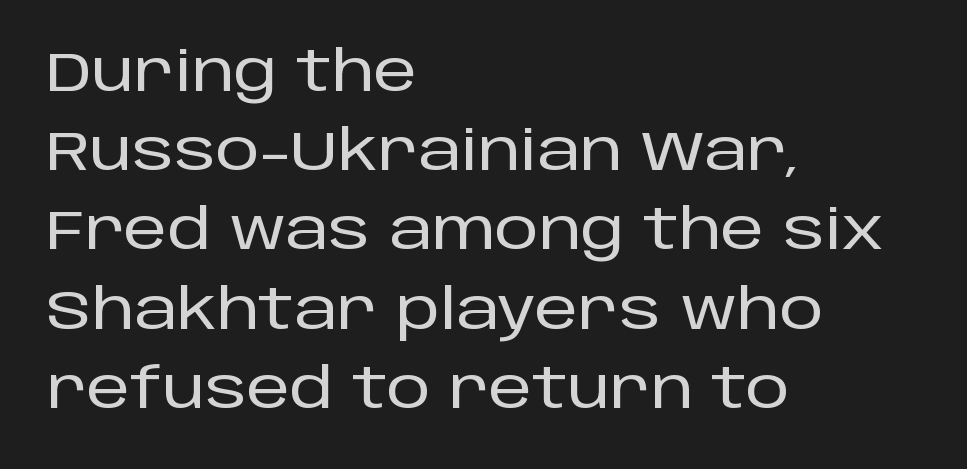
The vertical gap from one line to the next is medium. Look at the tracking — it's just the regular setting, nothing added. Spacing verdict: proportional, widths tailored to each character. Tall strokes in this sample are plumb rather than angled.
